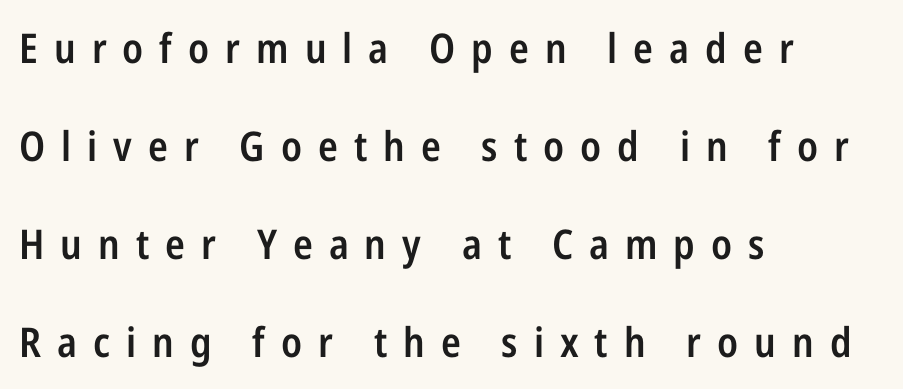
Stroke terminals: plain, sans-serif. The font's upright variant was chosen for this text. Leading: increased. Check the space under the baseline: it is left empty. Layout note: lines flush left.
